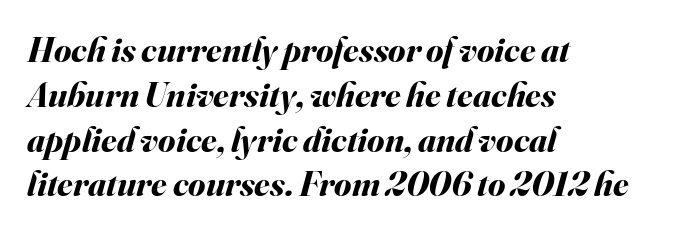
The image shows 35 px bold type, italic (leaning right); set left-aligned, normal line spacing (1.28x), normal letter spacing, not underlined; medium stroke contrast and a small x-height.
